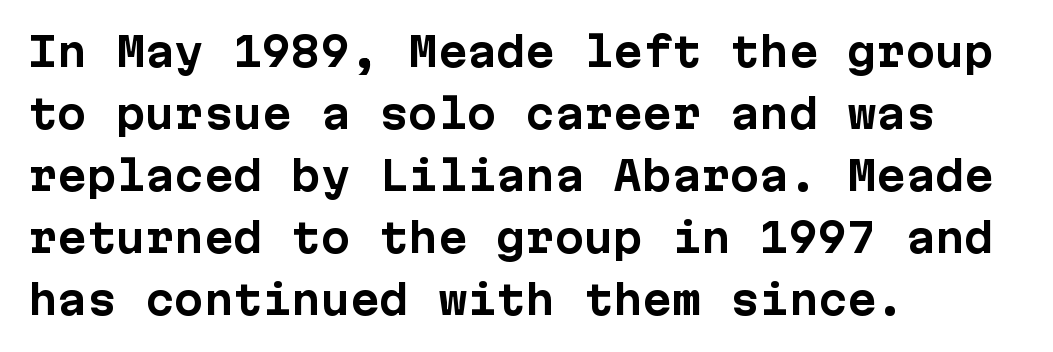
What kind of face is this? One without serifs — a sans. Characters follow at the spacing the type designer built in. When letters stand straight like this, we call the style roman or upright. These lines are set flush left with a ragged right edge. The leading is moderate, giving the passage an even texture. The sample has been set heavy, in full bold.
